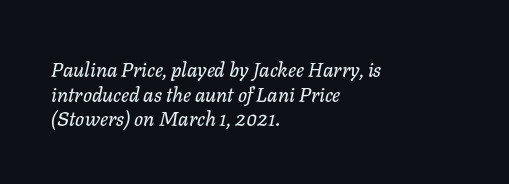
{"italic": "yes", "lean": "right", "slant_degrees": 11, "underline": "no", "align": "left", "line_spacing_ratio": 1.23, "letter_spacing": "normal", "letter_spacing_em": 0.0, "glyph_px": 20}
